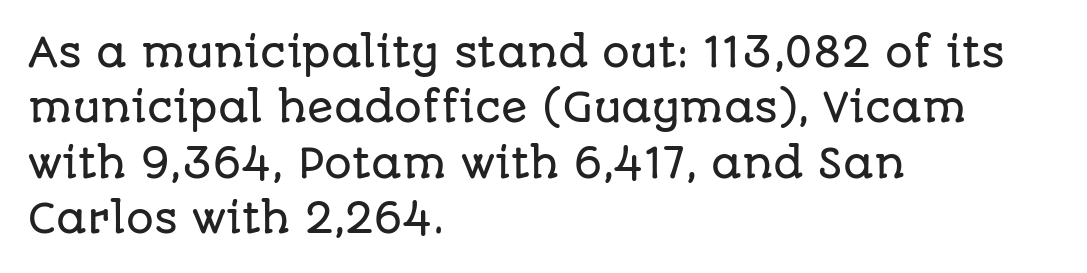
This rendering features lettering with no underline. Caption: standard tracking, unaltered. Honestly, the row spacing looks completely unremarkable. Varying glyph widths throughout — classic text-font behaviour. Is the block centered? No — it sits flush against the left margin. Ascenders rise straight up at ninety degrees.
